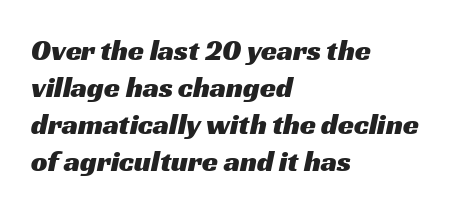
{"serif": "no", "width": "wide", "stroke_contrast": "medium", "x_height": "medium", "monospaced": "no", "underline": "no", "align": "left", "line_spacing": "normal", "line_spacing_ratio": 1.28, "letter_spacing": "normal", "letter_spacing_em": 0.0, "glyph_px": 29}
